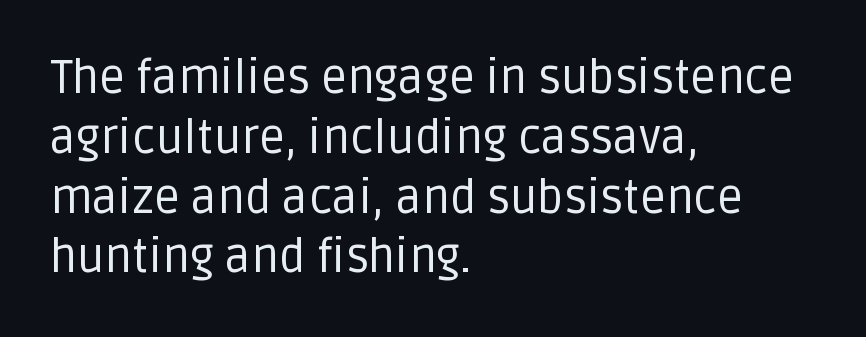
Q: Is the text bold? A: No.
Q: Is the text italic (slanted)? A: No, it is upright.
Q: Is the typeface a serif or a sans-serif typeface? A: Sans-serif.
Q: Is the text underlined? A: No.
Q: How is the paragraph aligned? A: Left-aligned.
Q: Is the spacing between letters normal or unusually wide? A: Normal.
Q: Is the spacing between lines tight, normal or loose? A: Normal.
Q: Width (condensed, normal, or wide)? A: Normal.
Q: Stroke contrast? A: Low.
Q: x-height? A: Large.
Q: Monospaced? A: No.
